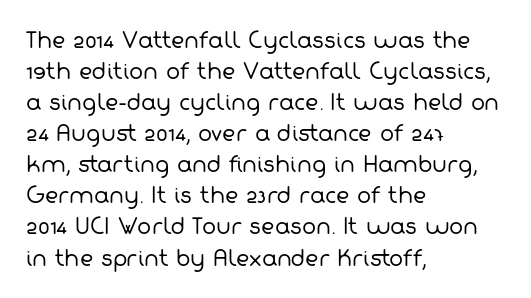
The paragraph shown leans on its left margin. Short note: letters normally spaced. A bare baseline throughout the passage. Is there much room between lines? A standard amount, neither cramped nor airy. Think standard paragraph weight, or any step lighter than that.
